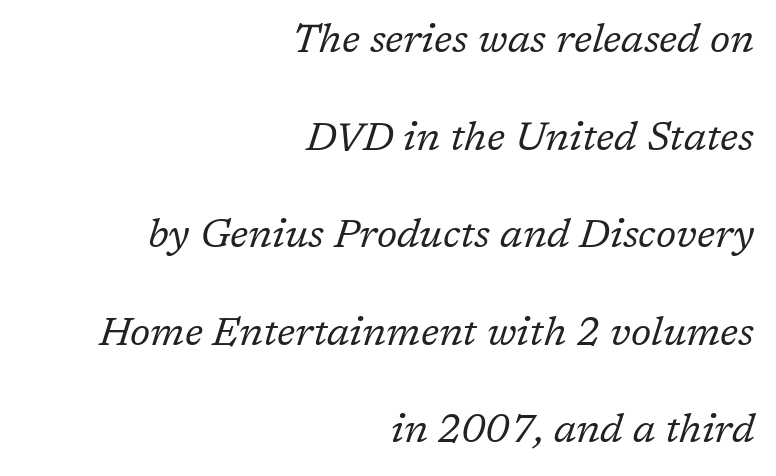
Q: Is the text bold? A: No.
Q: Is the text italic (slanted)? A: Yes, it leans right by about 17 degrees.
Q: Is the typeface a serif or a sans-serif typeface? A: Serif.
Q: Is the text underlined? A: No.
Q: How is the paragraph aligned? A: Right-aligned.
Q: Is the spacing between letters normal or unusually wide? A: Normal.
Q: Is the spacing between lines tight, normal or loose? A: Loose.
Q: Width (condensed, normal, or wide)? A: Normal.
Q: Stroke contrast? A: Low.
Q: x-height? A: Medium.
Q: Monospaced? A: No.
